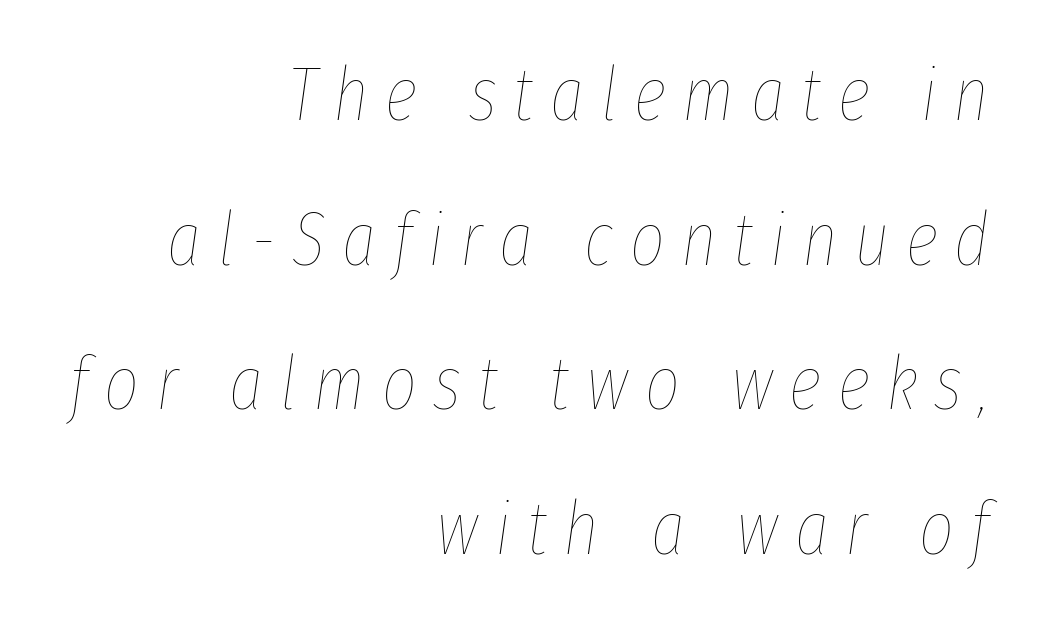
{"italic": "yes", "lean": "right", "slant_degrees": 8, "bold": "no", "weight": "thin", "width": "condensed", "stroke_contrast": "low", "x_height": "medium", "monospaced": "no", "underline": "no", "align": "right", "line_spacing": "loose", "line_spacing_ratio": 1.93, "letter_spacing": "wide", "letter_spacing_em": 0.22, "glyph_px": 75}
